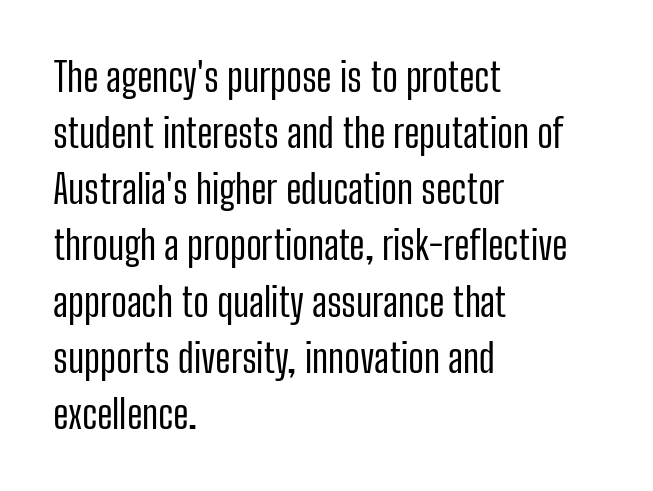
No extra ink here — the face is not bold. Which margin do the lines hug? The left one — the right edge is uneven. Anything drawn beneath the words? Only blank space. Students, observe: this is what conventionally led text looks like. The type is set solid horizontally, with unmodified tracking.
